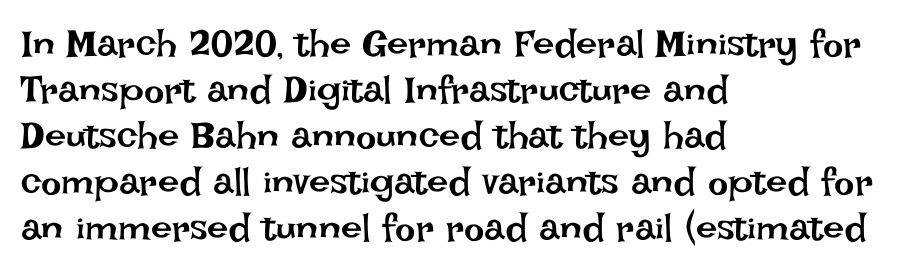
Bold? No — there's no thickening of the strokes. Underline: absent. Do the letters lean? They stand straight. The passage shown has conventional tracking throughout. The ragged edge is on the right, which tells us the setting is flush left.
